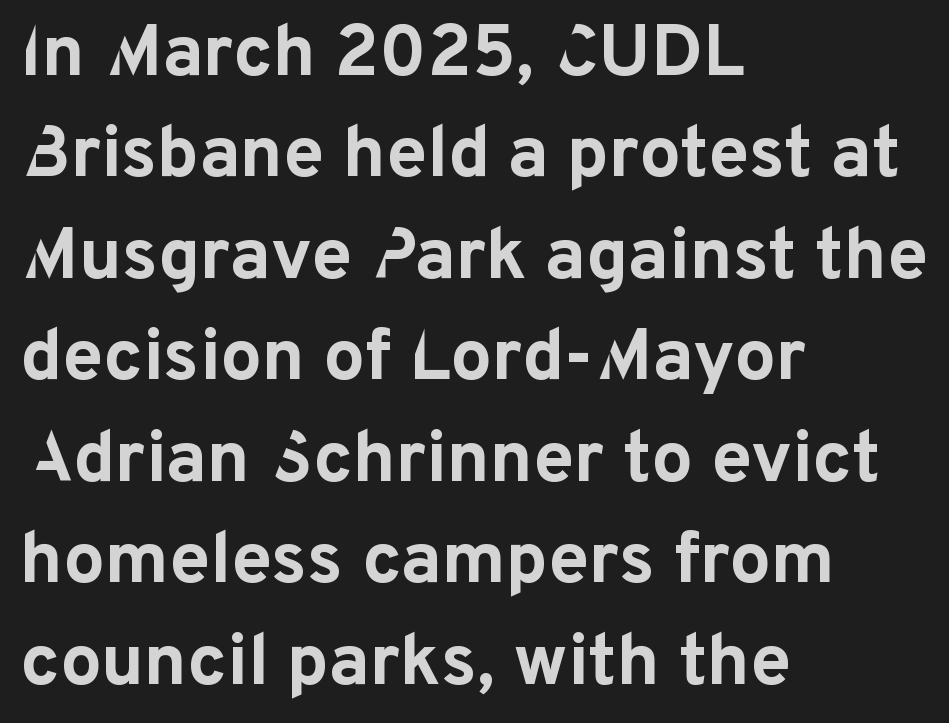
Q: Is the text bold? A: Yes.
Q: Is the text italic (slanted)? A: No, it is upright.
Q: Is the typeface a serif or a sans-serif typeface? A: Sans-serif.
Q: Is the text underlined? A: No.
Q: How is the paragraph aligned? A: Left-aligned.
Q: Is the spacing between letters normal or unusually wide? A: Normal.
Q: Is the spacing between lines tight, normal or loose? A: Normal.
Q: Width (condensed, normal, or wide)? A: Normal.
Q: Stroke contrast? A: Low.
Q: x-height? A: Medium.
Q: Monospaced? A: No.
